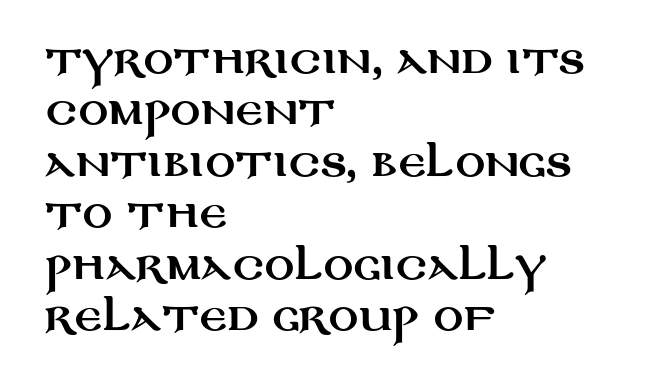
{"serif": "no", "italic": "no", "width": "wide", "stroke_contrast": "medium", "x_height": "large", "monospaced": "no", "underline": "no", "align": "left", "line_spacing": "normal", "line_spacing_ratio": 1.39, "letter_spacing": "normal", "letter_spacing_em": 0.0, "glyph_px": 37}
